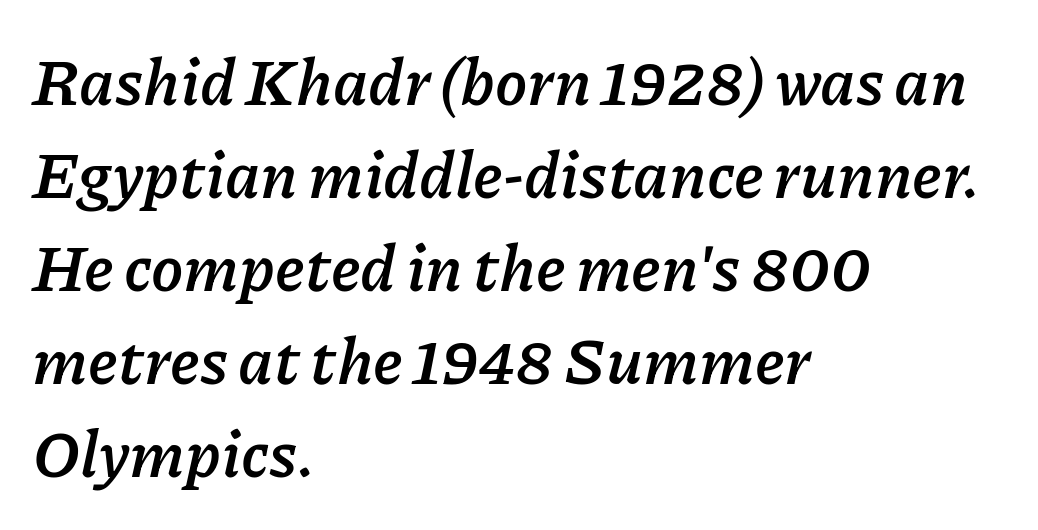
{"italic": "yes", "lean": "right", "slant_degrees": 11, "bold": "yes", "weight": "semibold", "width": "normal", "stroke_contrast": "low", "x_height": "medium", "monospaced": "no", "underline": "no", "align": "left", "line_spacing": "normal", "line_spacing_ratio": 1.43, "letter_spacing": "normal", "letter_spacing_em": 0.0, "glyph_px": 65}
